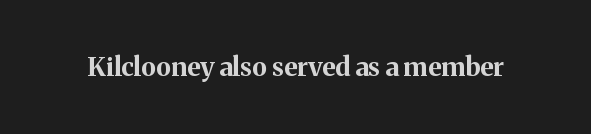
The image shows 26 px bold type, upright; set normal letter spacing, not underlined.
